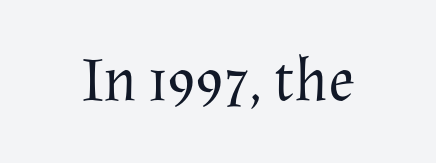
{"serif": "yes", "italic": "no", "bold": "no", "weight": "regular", "width": "normal", "stroke_contrast": "medium", "x_height": "medium", "monospaced": "no", "underline": "no", "letter_spacing": "normal", "letter_spacing_em": 0.0, "glyph_px": 62}
